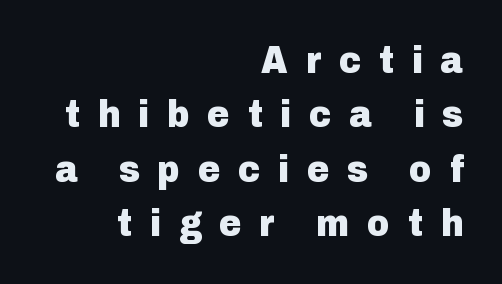
Is this a fixed-width face? No — the glyphs have proportional, varying widths. This sample keeps an unexceptional amount of space between lines. Strokes here are thick enough to call this a true bold. Ordinary non-slanted type is in use. The compositor pushed each line to the right boundary.
